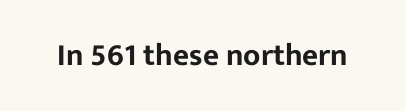
Italic? Not at all — the glyphs are vertical. Descender tails drop into unmarked territory. The glyphs in this specimen are sans serif. Spacing between characters is what you'd get straight out of the box.
